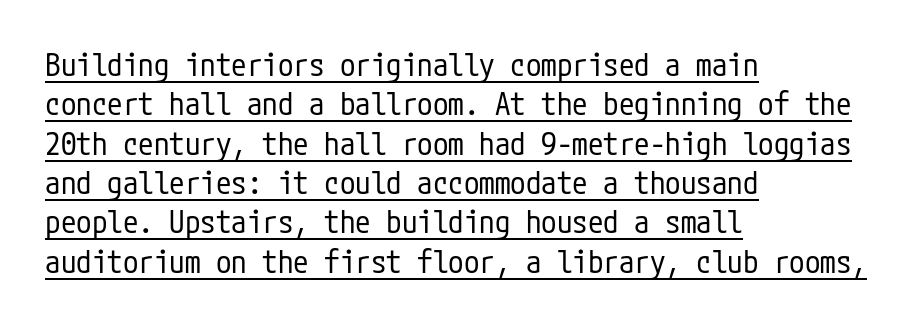
Q: Is the text bold? A: No.
Q: Is the text italic (slanted)? A: No, it is upright.
Q: Is the typeface a serif or a sans-serif typeface? A: Sans-serif.
Q: Is the text underlined? A: Yes.
Q: How is the paragraph aligned? A: Left-aligned.
Q: Is the spacing between letters normal or unusually wide? A: Normal.
Q: Is the spacing between lines tight, normal or loose? A: Normal.
Q: Width (condensed, normal, or wide)? A: Condensed.
Q: Stroke contrast? A: Low.
Q: x-height? A: Medium.
